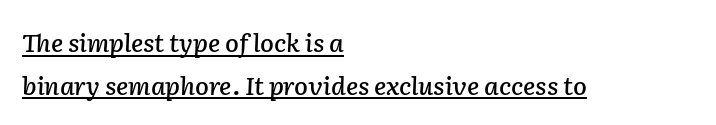
The image shows 25 px text type, italic (leaning right); set left-aligned, line spacing 1.71x, normal letter spacing, underlined.
